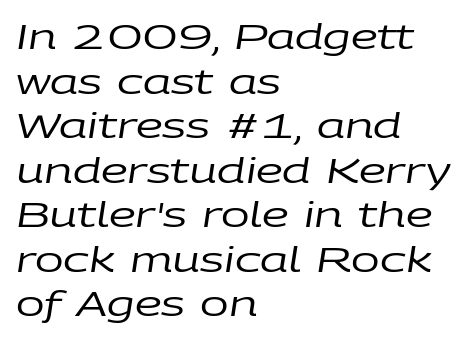
Q: Is the text bold? A: No.
Q: Is the text italic (slanted)? A: Yes, it leans right by about 9 degrees.
Q: Is the text underlined? A: No.
Q: How is the paragraph aligned? A: Left-aligned.
Q: Is the spacing between letters normal or unusually wide? A: Normal.
Q: Is the spacing between lines tight, normal or loose? A: Normal.
Q: Width (condensed, normal, or wide)? A: Wide.
Q: Stroke contrast? A: Low.
Q: x-height? A: Large.
Q: Monospaced? A: No.
